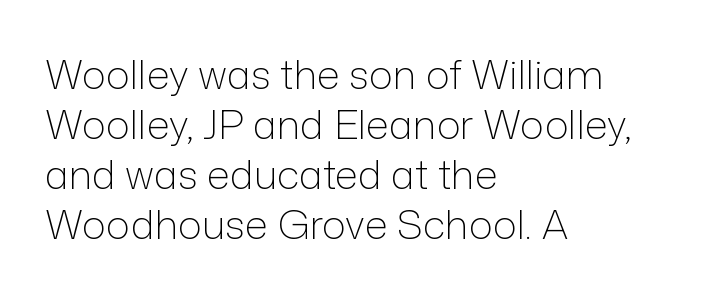
{"serif": "no", "italic": "no", "bold": "no", "weight": "light", "width": "normal", "stroke_contrast": "low", "x_height": "medium", "monospaced": "no", "underline": "no", "align": "left", "line_spacing": "normal", "line_spacing_ratio": 1.25, "letter_spacing": "normal", "letter_spacing_em": 0.0, "glyph_px": 40}
